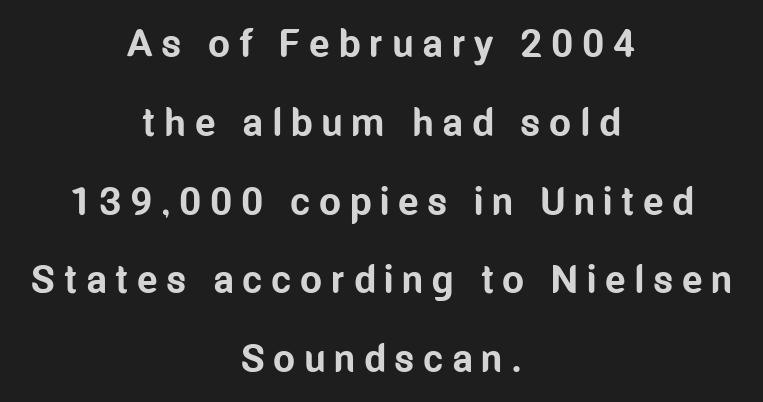
Heavy, bold letterforms. Ordinary non-slanted type is in use. The line-height multiplier appears high, well above default. Note the varied advance widths — an 'i' is clearly narrower than an 'm'.
